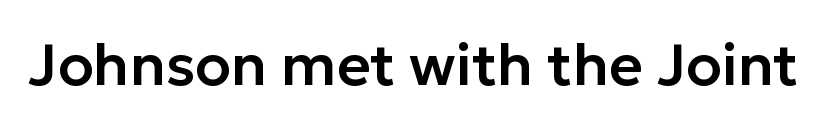
The image shows 58 px sans-serif type, upright; set normal letter spacing, not underlined; low stroke contrast and a medium x-height.
